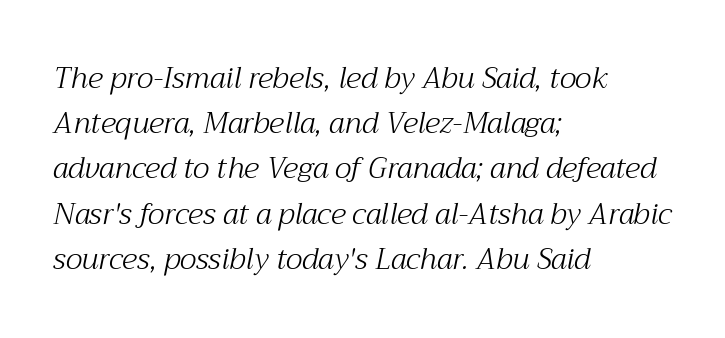
Q: Is the text bold? A: No.
Q: Is the text italic (slanted)? A: Yes, it leans right by about 12 degrees.
Q: Is the typeface a serif or a sans-serif typeface? A: Serif.
Q: Is the text underlined? A: No.
Q: How is the paragraph aligned? A: Left-aligned.
Q: Is the spacing between letters normal or unusually wide? A: Normal.
Q: Is the spacing between lines tight, normal or loose? A: Normal.
Q: Width (condensed, normal, or wide)? A: Normal.
Q: Stroke contrast? A: Medium.
Q: x-height? A: Medium.
Q: Monospaced? A: No.
